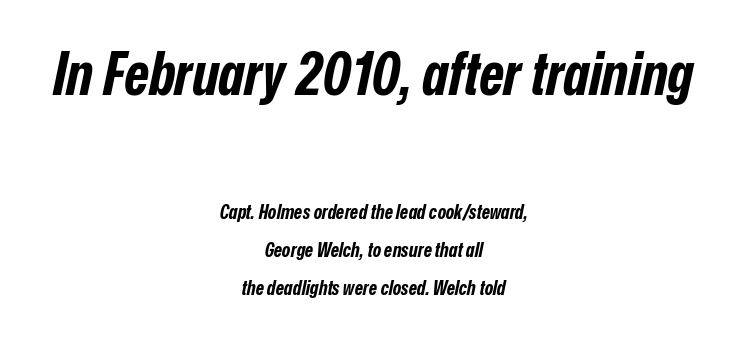
Q: Is the text bold? A: Yes.
Q: Is the text italic (slanted)? A: Yes, it leans right by about 12 degrees.
Q: Is the text underlined? A: No.
Q: How is the paragraph aligned? A: Centered.
Q: Is the spacing between letters normal or unusually wide? A: Normal.
Q: Is the spacing between lines tight, normal or loose? A: Loose.
Q: Which block of text is set in a larger size, the first (top) or the second (bottom)? A: The first (top) one.
Q: Width (condensed, normal, or wide)? A: Condensed.
Q: Stroke contrast? A: Low.
Q: x-height? A: Medium.
Q: Monospaced? A: No.
